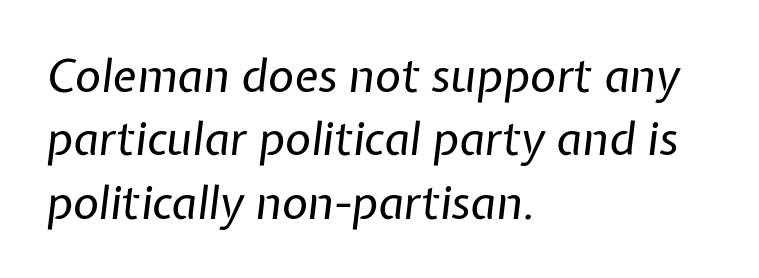
Varying glyph widths throughout — classic text-font behaviour. The compositor pushed each line to the left boundary. The face used here has a pronounced slope to its letters. Standard letterfit; no display-style spreading of the glyphs. Clear beneath every line of the passage. If you measured baseline to baseline, you'd find a middling distance.
